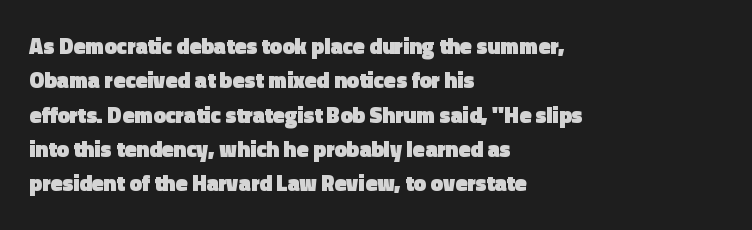
Upright lettering throughout. Just letters on the line, the space beneath them empty. The vertical gap from one line to the next is medium. Strong, thick strokes mark this as bold type. Short and long lines alike share a common starting point at left.
